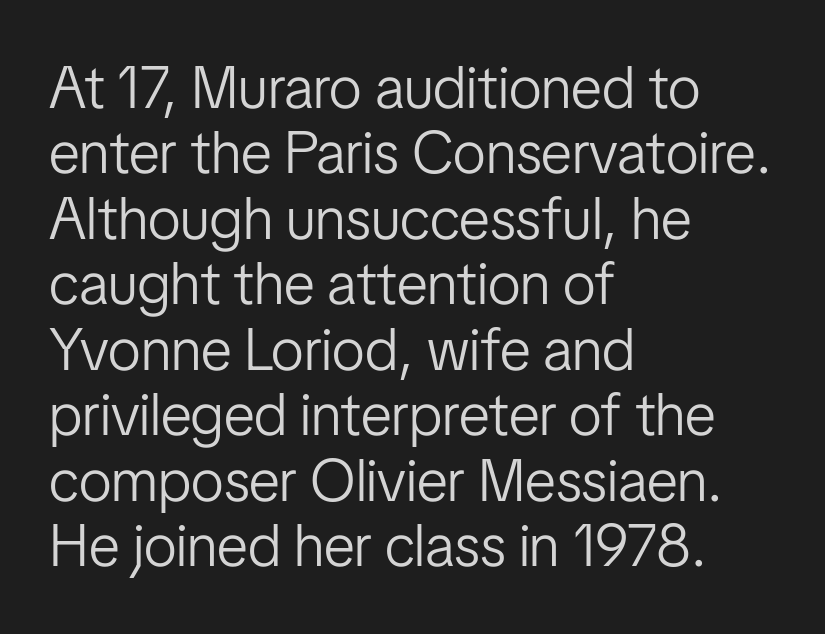
Q: Is the text bold? A: No.
Q: Is the text italic (slanted)? A: No, it is upright.
Q: Is the typeface a serif or a sans-serif typeface? A: Sans-serif.
Q: Is the text underlined? A: No.
Q: How is the paragraph aligned? A: Left-aligned.
Q: Is the spacing between letters normal or unusually wide? A: Normal.
Q: Is the spacing between lines tight, normal or loose? A: Tight.
Q: Width (condensed, normal, or wide)? A: Condensed.
Q: Stroke contrast? A: Low.
Q: x-height? A: Medium.
Q: Monospaced? A: No.
